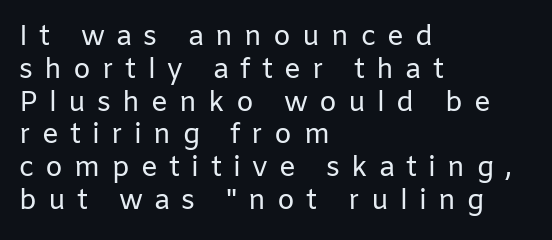
Words appear elongated and porous because spacing is wide. Each row of text sits above clean, open space. The face used here is proportionally spaced, like ordinary book or web type. Layout note: lines flush left.
